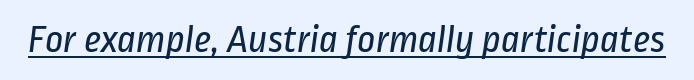
Q: Is the text bold? A: No.
Q: Is the typeface a serif or a sans-serif typeface? A: Sans-serif.
Q: Is the text underlined? A: Yes.
Q: Is the spacing between letters normal or unusually wide? A: Normal.
Q: Width (condensed, normal, or wide)? A: Condensed.
Q: Stroke contrast? A: Low.
Q: x-height? A: Medium.
Q: Monospaced? A: No.
